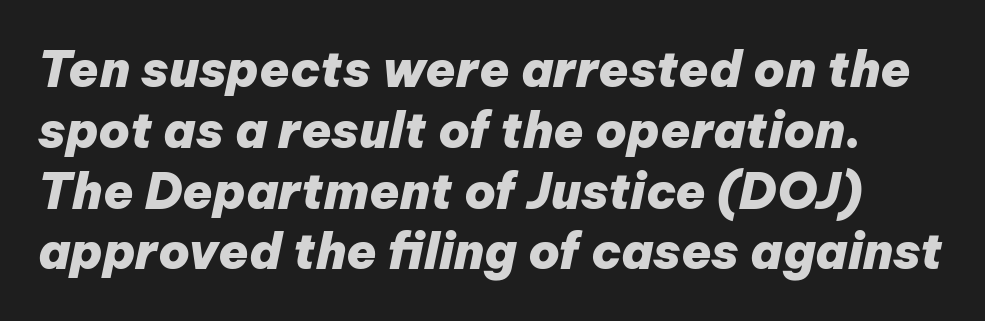
{"italic": "yes", "lean": "right", "slant_degrees": 12, "bold": "yes", "weight": "heavy", "width": "normal", "stroke_contrast": "low", "x_height": "medium", "monospaced": "no", "underline": "no", "line_spacing_ratio": 1.24, "letter_spacing": "normal", "letter_spacing_em": 0.0, "glyph_px": 49}
